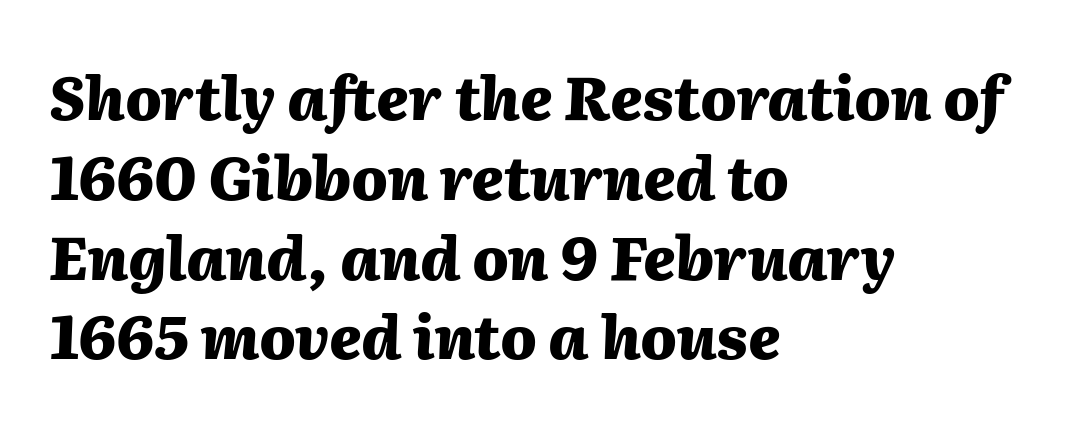
The image shows 60 px heavy type, italic (leaning right); set left-aligned, normal line spacing (1.33x), normal letter spacing, not underlined; medium stroke contrast and a medium x-height.
